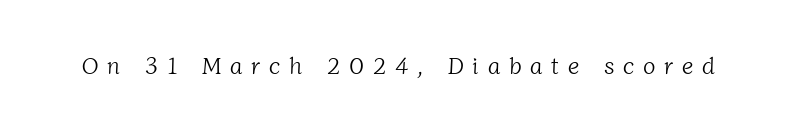
Stems and bowls with no extra thickness — not bold. How are the letters spaced? Widely, with obvious added tracking. The zone under the glyphs is completely vacant.
